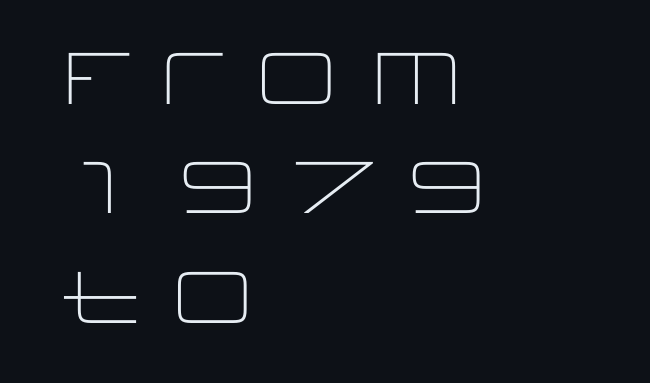
A typesetter would call this proportional, since set widths differ per character. Weight: in the light-to-regular range. Leftover space on each line is placed entirely after the last word. The passage shown is typeset with a sans-serif family. Caption: standard tracking, unaltered. The leading is moderate, giving the passage an even texture.
